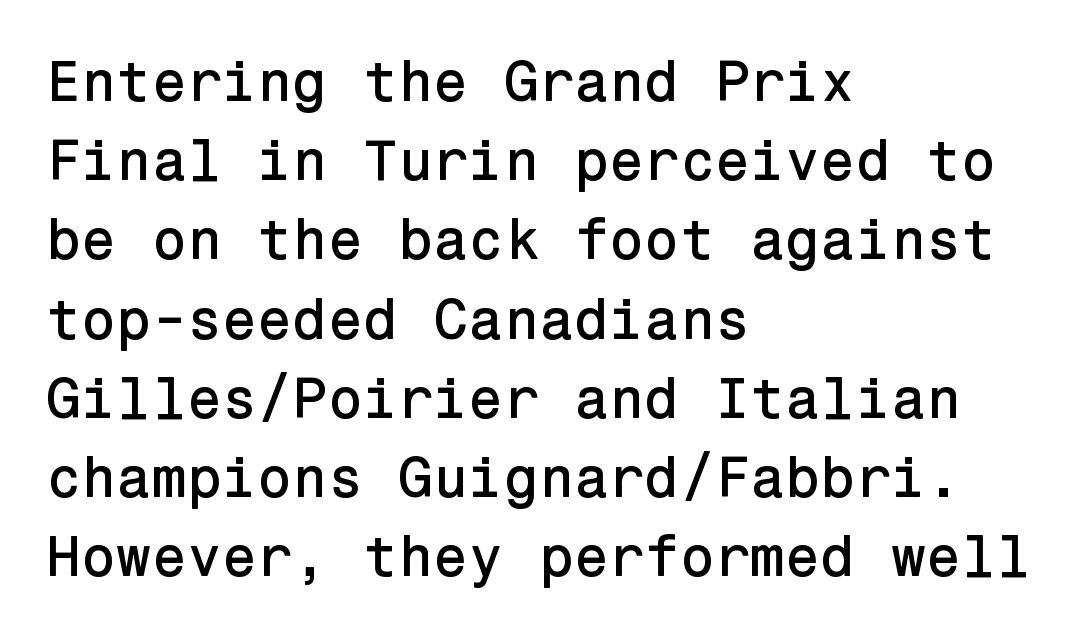
{"serif": "no", "italic": "no", "width": "normal", "stroke_contrast": "low", "x_height": "medium", "underline": "no", "align": "left", "line_spacing": "normal", "line_spacing_ratio": 1.39, "letter_spacing": "normal", "letter_spacing_em": 0.0, "glyph_px": 57}
